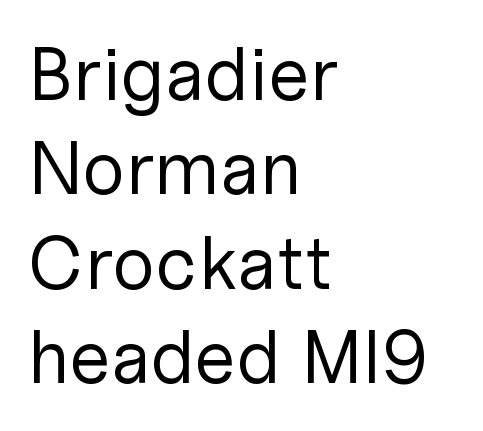
{"serif": "no", "italic": "no", "bold": "no", "weight": "regular", "width": "normal", "stroke_contrast": "low", "x_height": "medium", "monospaced": "no", "underline": "no", "align": "left", "line_spacing": "normal", "line_spacing_ratio": 1.26, "letter_spacing": "normal", "letter_spacing_em": 0.0, "glyph_px": 75}
